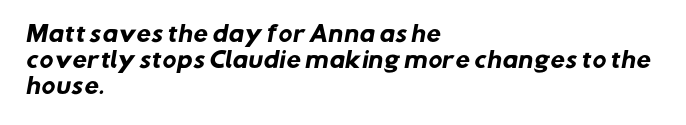
{"bold": "yes", "underline": "no", "align": "left", "line_spacing": "normal", "line_spacing_ratio": 1.25, "letter_spacing": "normal", "letter_spacing_em": 0.0, "glyph_px": 21}
